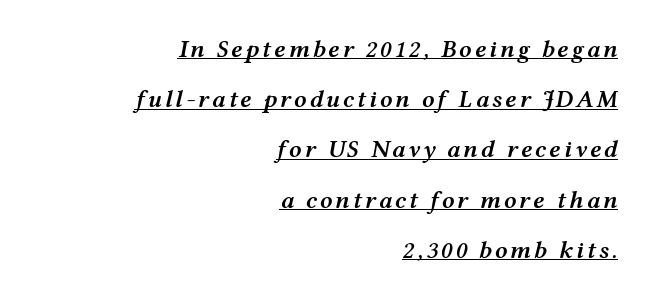
The image shows 25 px text type, italic (leaning right); set right-aligned, loose line spacing (2.01x), underlined.
